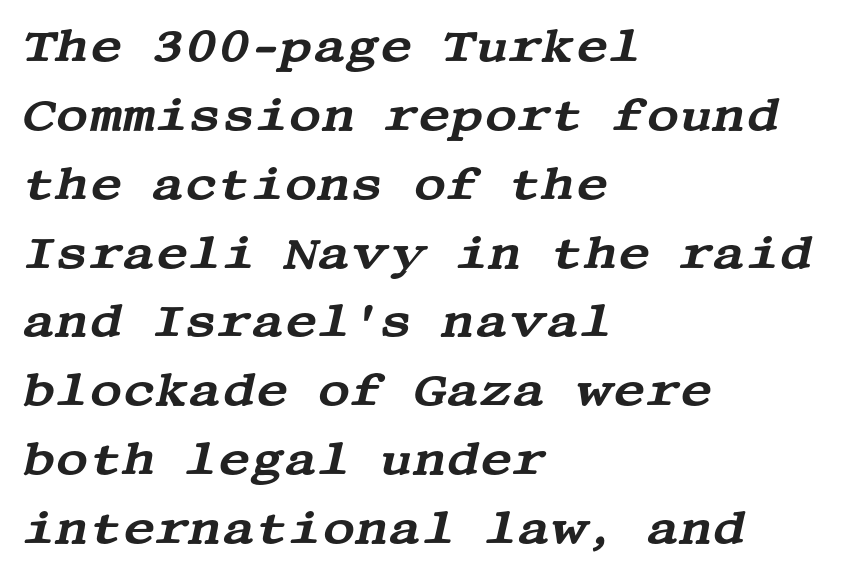
The space directly below the letters is spotless. Typeset ragged right — the left edge is the straight one. The passage shown stacks its lines at a standard gap. Default kerning and tracking; the words read as compact shapes. Regarding serifs, this sample has them.
